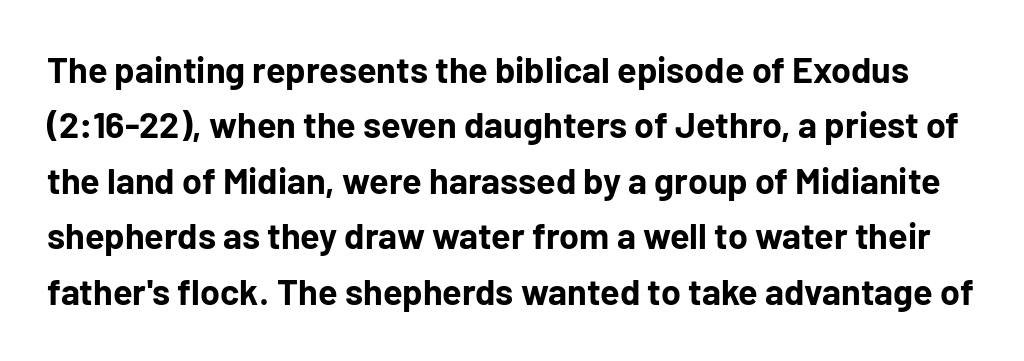
Note the varied advance widths — an 'i' is clearly narrower than an 'm'. The lettering stays uniformly vertical, giving the passage a roman look. The glyphs are unaccompanied by any horizontal stroke below them. Typographic density is high because the face is bold.
